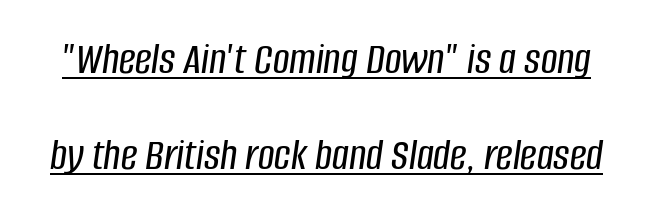
Q: Is the text italic (slanted)? A: Yes, it leans right by about 8 degrees.
Q: Is the text underlined? A: Yes.
Q: Is the spacing between letters normal or unusually wide? A: Normal.
Q: Is the spacing between lines tight, normal or loose? A: Loose.
Q: Width (condensed, normal, or wide)? A: Condensed.
Q: Stroke contrast? A: Low.
Q: x-height? A: Large.
Q: Monospaced? A: No.
